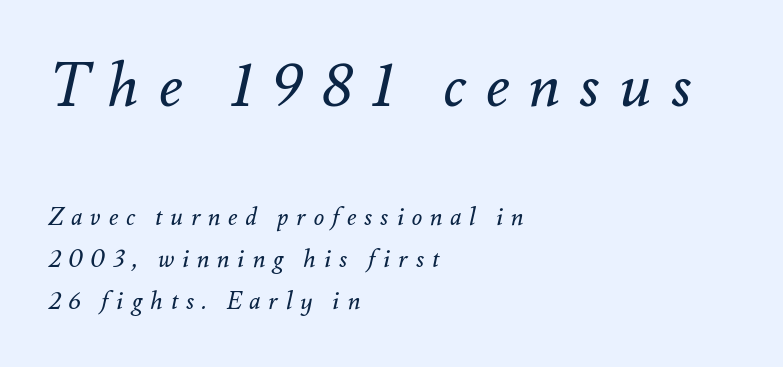
You could not count columns in this text — the font is proportionally spaced. Type without underlining. The strokes carry an ordinary text weight at most. Typesetter's note — upper block bumped up in size, lower block left smaller.
